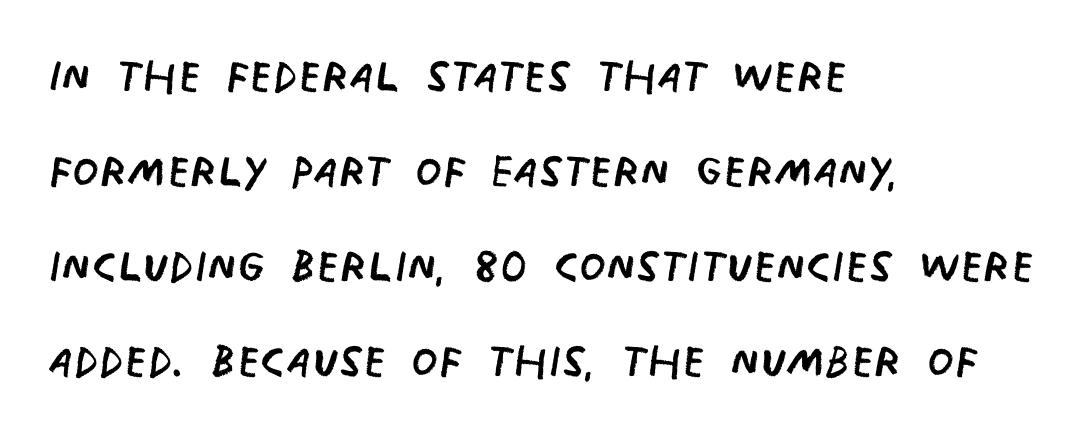
Varying glyph widths throughout — classic text-font behaviour. What kind of face is this? One without serifs — a sans. Each stroke keeps to a modest, everyday thickness or less. Students, note that the glyphs here touch the page at normal intervals. Is the block centered? No — it sits flush against the left margin. The passage shown stacks its lines at a standard gap.
